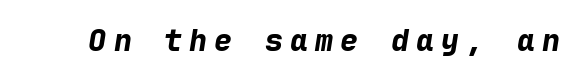
{"italic": "yes", "lean": "right", "slant_degrees": 9, "bold": "yes", "weight": "bold", "width": "normal", "stroke_contrast": "low", "x_height": "medium", "monospaced": "yes", "underline": "no", "letter_spacing": "wide", "letter_spacing_em": 0.24, "glyph_px": 30}
